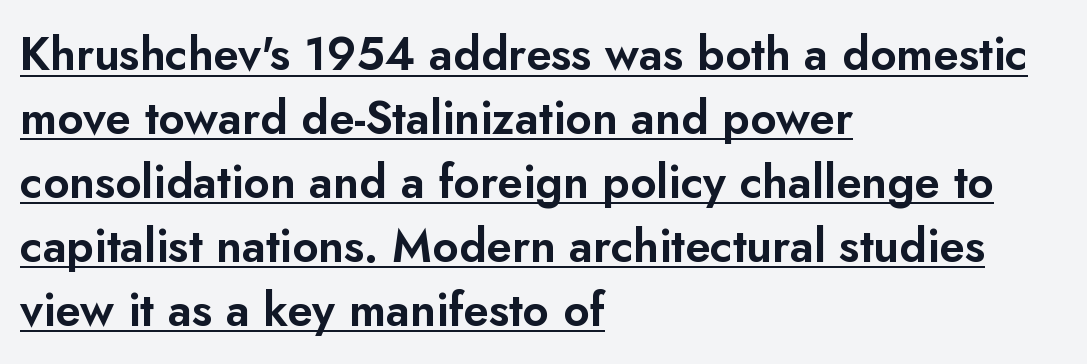
{"serif": "no", "italic": "no", "width": "normal", "stroke_contrast": "low", "x_height": "small", "monospaced": "no", "underline": "yes", "align": "left", "line_spacing": "normal", "line_spacing_ratio": 1.39, "letter_spacing": "normal", "letter_spacing_em": 0.0, "glyph_px": 46}
